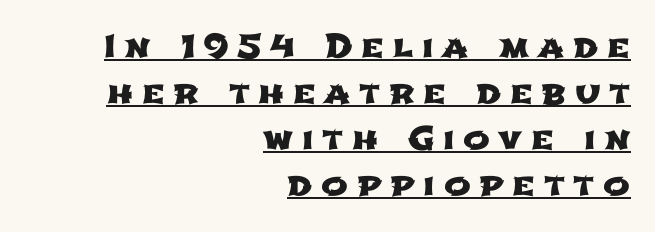
Q: Is the typeface a serif or a sans-serif typeface? A: Sans-serif.
Q: Is the text underlined? A: Yes.
Q: How is the paragraph aligned? A: Right-aligned.
Q: Is the spacing between letters normal or unusually wide? A: Unusually wide.
Q: Is the spacing between lines tight, normal or loose? A: Normal.
Q: Width (condensed, normal, or wide)? A: Wide.
Q: Stroke contrast? A: Low.
Q: x-height? A: Medium.
Q: Monospaced? A: No.
